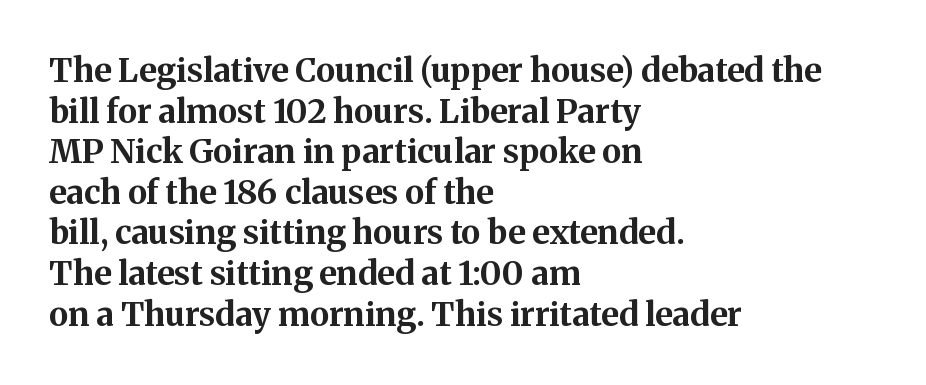
The passage shown is emphatically bold. Style check: upright. The rag falls on the right side of this text block. Character widths vary here, with narrow letters taking less room than wide ones. What stands out about the letter spacing? Nothing — it is the standard amount. Nobody drew a line under any word here.
